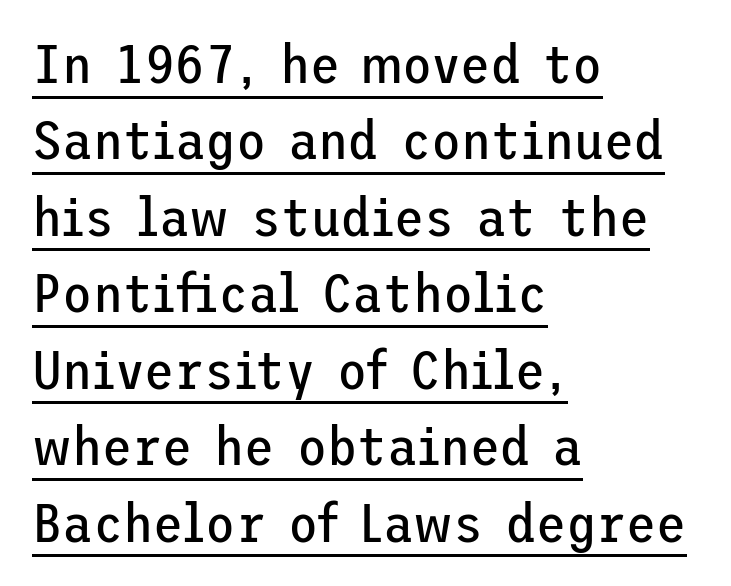
Q: Is the text bold? A: No.
Q: Is the text italic (slanted)? A: No, it is upright.
Q: Is the typeface a serif or a sans-serif typeface? A: Sans-serif.
Q: Is the text underlined? A: Yes.
Q: How is the paragraph aligned? A: Left-aligned.
Q: Is the spacing between letters normal or unusually wide? A: Normal.
Q: Is the spacing between lines tight, normal or loose? A: Normal.
Q: Width (condensed, normal, or wide)? A: Normal.
Q: Stroke contrast? A: Low.
Q: x-height? A: Medium.
